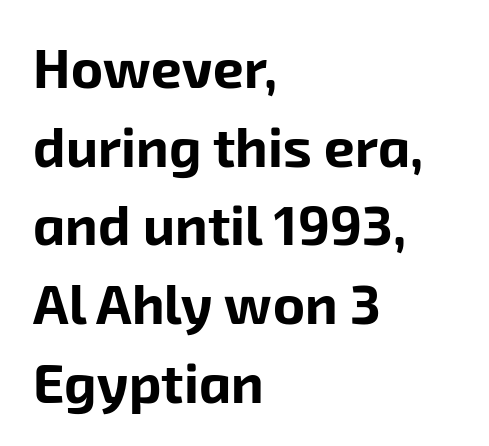
Q: Is the text bold? A: Yes.
Q: Is the typeface a serif or a sans-serif typeface? A: Sans-serif.
Q: Is the text underlined? A: No.
Q: How is the paragraph aligned? A: Left-aligned.
Q: Is the spacing between letters normal or unusually wide? A: Normal.
Q: Is the spacing between lines tight, normal or loose? A: Normal.
Q: Width (condensed, normal, or wide)? A: Normal.
Q: Stroke contrast? A: Low.
Q: x-height? A: Medium.
Q: Monospaced? A: No.
